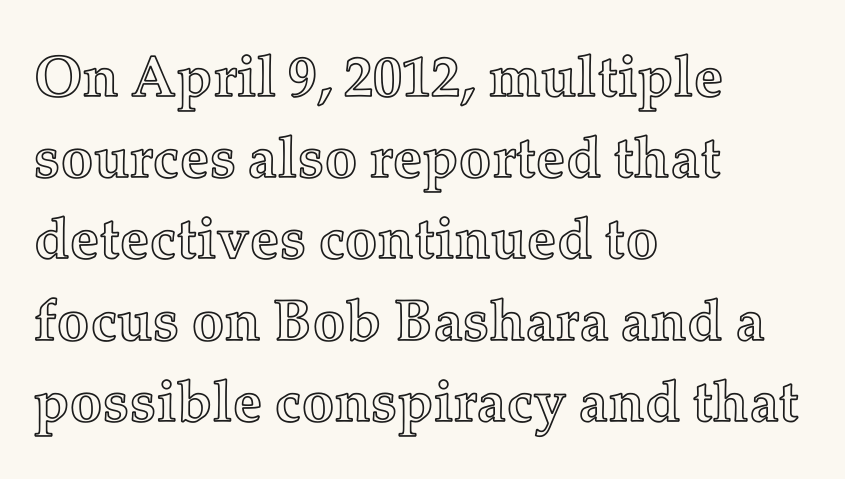
Caption: standard tracking, unaltered. Anything drawn beneath the words? Only blank space. Posture: vertical. The rendering anchors every line to the left-hand side. Is this a fixed-width face? No — the glyphs have proportional, varying widths. Is there much room between lines? A standard amount, neither cramped nor airy.
